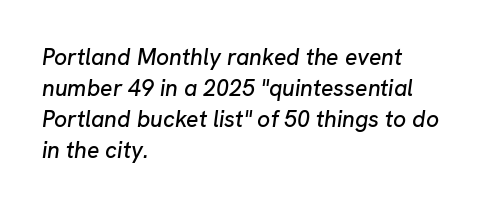
The image shows 23 px text type, italic (leaning right); set left-aligned, normal line spacing (1.35x), normal letter spacing, not underlined.
